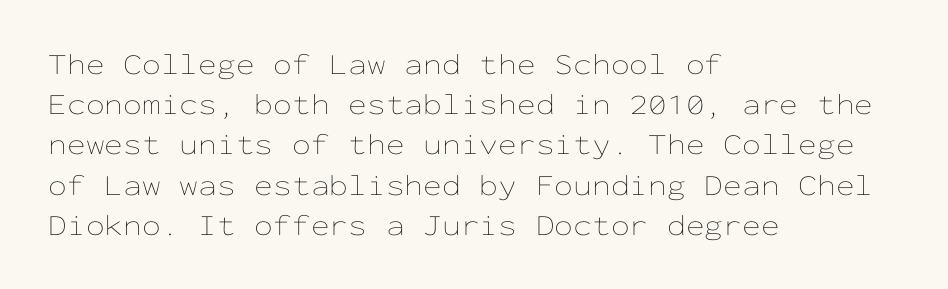
{"italic": "no", "bold": "no", "weight": "thin", "width": "wide", "stroke_contrast": "low", "x_height": "medium", "monospaced": "yes", "underline": "no", "align": "left", "line_spacing": "normal", "line_spacing_ratio": 1.34, "letter_spacing": "normal", "letter_spacing_em": 0.0, "glyph_px": 30}
